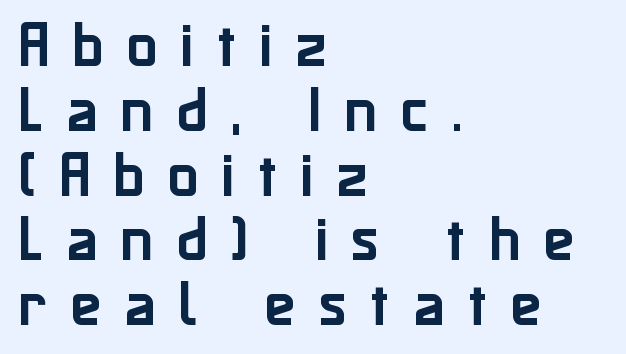
Q: Is the text italic (slanted)? A: No, it is upright.
Q: Is the typeface a serif or a sans-serif typeface? A: Sans-serif.
Q: Is the text underlined? A: No.
Q: How is the paragraph aligned? A: Left-aligned.
Q: Is the spacing between letters normal or unusually wide? A: Unusually wide.
Q: Is the spacing between lines tight, normal or loose? A: Normal.
Q: Width (condensed, normal, or wide)? A: Normal.
Q: Stroke contrast? A: Low.
Q: x-height? A: Medium.
Q: Monospaced? A: No.
